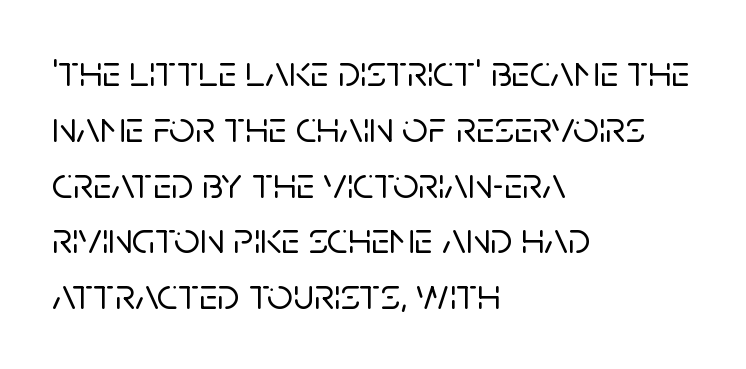
The image shows 45 px sans-serif type, upright; set left-aligned, line spacing 1.24x, normal letter spacing, not underlined; low stroke contrast and a large x-height.
